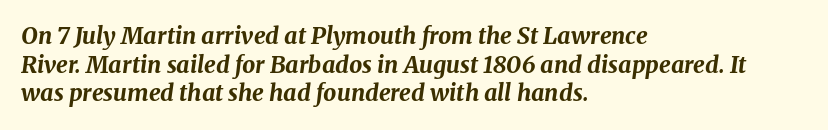
The image shows 23 px bold type, italic (leaning right); set left-aligned, normal line spacing (1.25x), normal letter spacing, not underlined.
